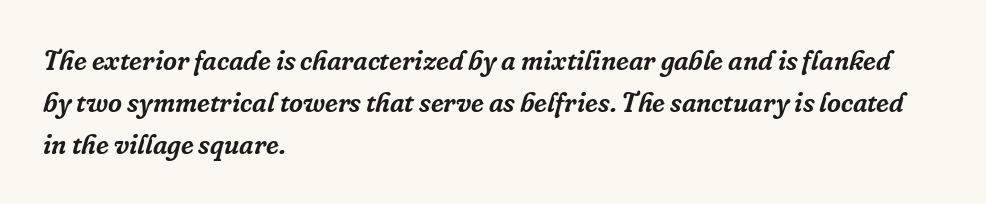
Q: Is the text italic (slanted)? A: Yes, it leans right by about 16 degrees.
Q: Is the text underlined? A: No.
Q: How is the paragraph aligned? A: Left-aligned.
Q: Is the spacing between letters normal or unusually wide? A: Normal.
Q: Is the spacing between lines tight, normal or loose? A: Normal.
